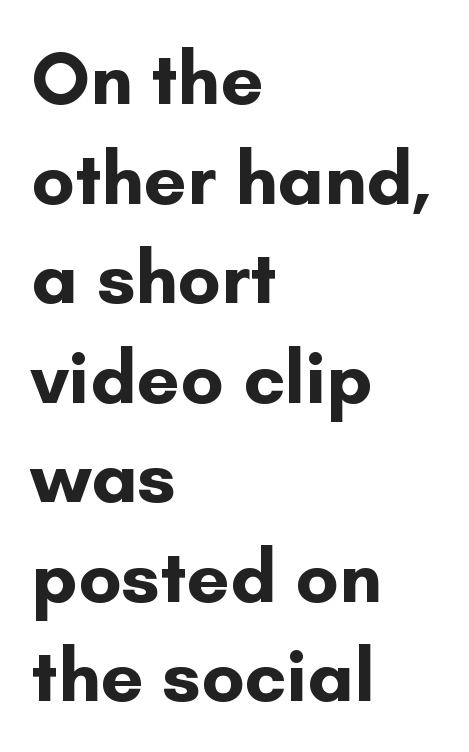
The image shows 76 px bold sans-serif type, upright; set left-aligned, normal line spacing (1.31x), normal letter spacing, not underlined; low stroke contrast and a small x-height.
